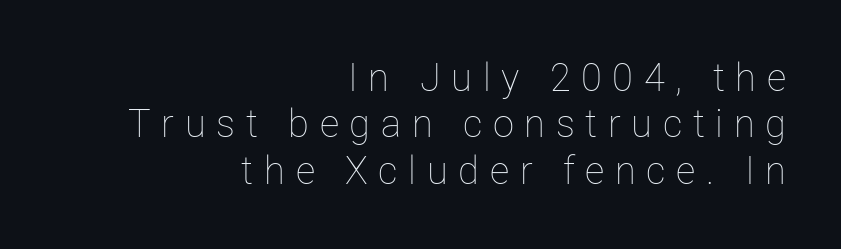
{"italic": "no", "bold": "no", "weight": "thin", "width": "normal", "stroke_contrast": "low", "x_height": "medium", "monospaced": "no", "underline": "no", "align": "right", "line_spacing_ratio": 1.22, "letter_spacing": "wide", "letter_spacing_em": 0.28, "glyph_px": 38}
